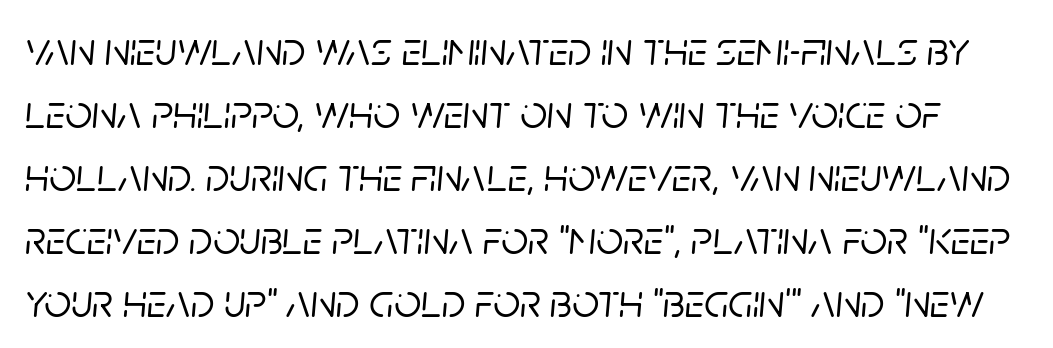
Compared with typical paragraphs, the rows here are spaced about the same. Here the designer chose a conventional face with non-uniform glyph widths. Tracking value appears to be zero — textbook default spacing. Beneath every word, the page is bare. It's the slanting kind of type.
